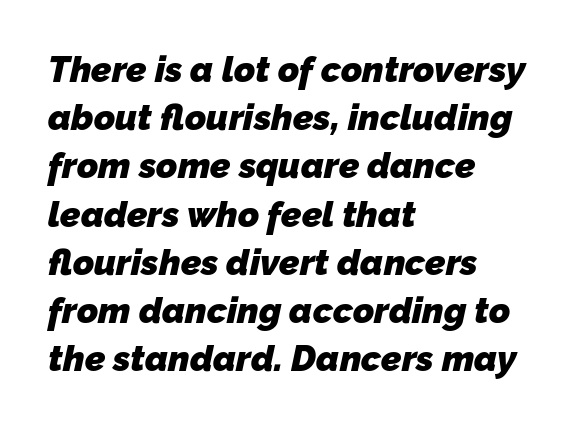
The image shows 36 px heavy sans-serif type; set left-aligned, normal line spacing (1.34x), normal letter spacing, not underlined; low stroke contrast and a medium x-height.
